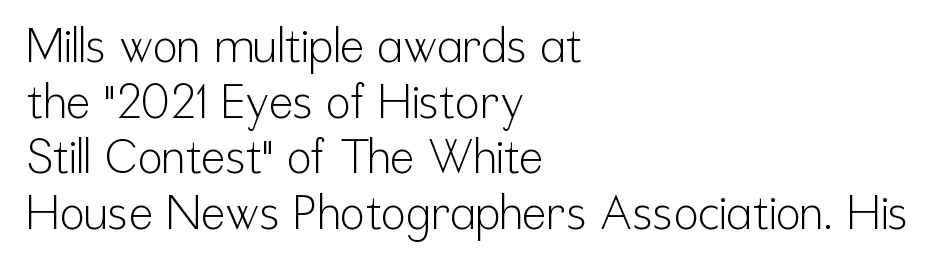
Type style note: lacks serifs. Underline: absent. Caption: standard tracking, unaltered. The specimen reads as upright at a glance. The setting favours the left margin, as ordinary paragraphs usually do. This sample has the flowing, uneven cadence of proportional lettering.
